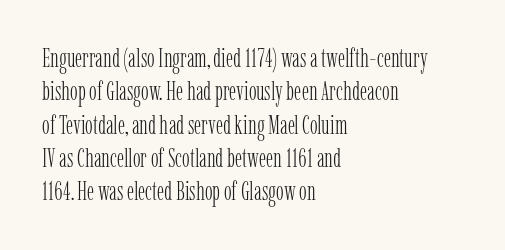
{"italic": "no", "bold": "no", "underline": "no", "align": "left", "line_spacing": "normal", "line_spacing_ratio": 1.28, "letter_spacing": "normal", "letter_spacing_em": 0.0, "glyph_px": 26}
